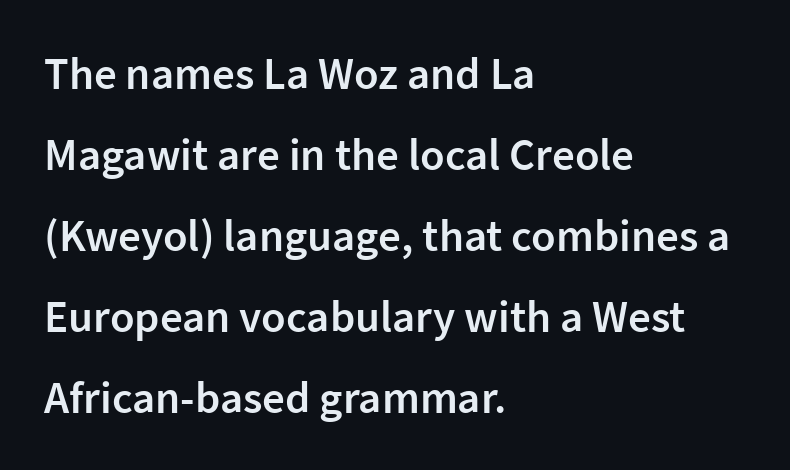
{"serif": "no", "italic": "no", "bold": "semi", "weight": "semibold", "width": "normal", "stroke_contrast": "low", "x_height": "medium", "monospaced": "no", "underline": "no", "align": "left", "line_spacing_ratio": 1.8, "letter_spacing": "normal", "letter_spacing_em": 0.0, "glyph_px": 45}
